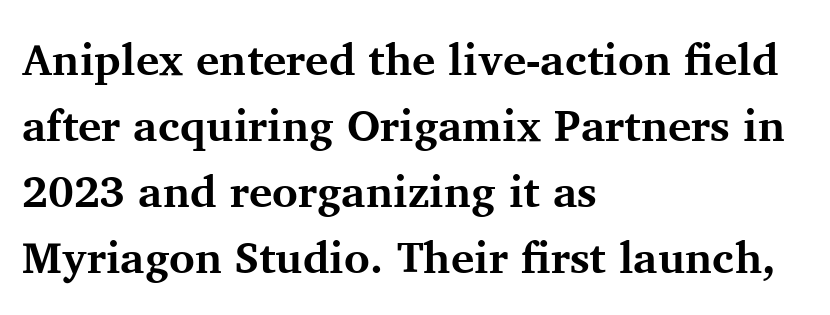
{"serif": "yes", "italic": "no", "bold": "yes", "weight": "bold", "width": "normal", "stroke_contrast": "medium", "x_height": "medium", "monospaced": "no", "underline": "no", "align": "left", "line_spacing": "normal", "line_spacing_ratio": 1.5, "letter_spacing": "normal", "letter_spacing_em": 0.0, "glyph_px": 44}
